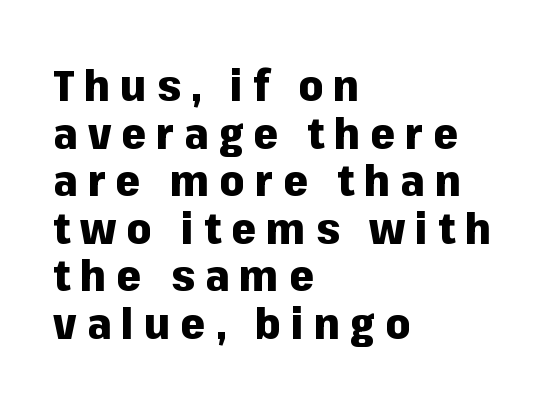
{"serif": "no", "italic": "no", "bold": "yes", "weight": "heavy", "width": "normal", "stroke_contrast": "low", "x_height": "medium", "monospaced": "no", "underline": "no", "align": "left", "line_spacing": "tight", "line_spacing_ratio": 1.08, "letter_spacing": "wide", "letter_spacing_em": 0.23, "glyph_px": 44}
